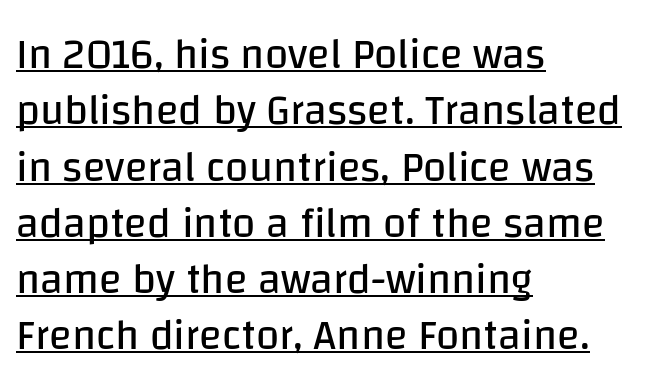
Q: Is the text bold? A: No.
Q: Is the text italic (slanted)? A: No, it is upright.
Q: Is the typeface a serif or a sans-serif typeface? A: Sans-serif.
Q: Is the text underlined? A: Yes.
Q: How is the paragraph aligned? A: Left-aligned.
Q: Is the spacing between letters normal or unusually wide? A: Normal.
Q: Is the spacing between lines tight, normal or loose? A: Normal.
Q: Width (condensed, normal, or wide)? A: Normal.
Q: Stroke contrast? A: Low.
Q: x-height? A: Large.
Q: Monospaced? A: No.
